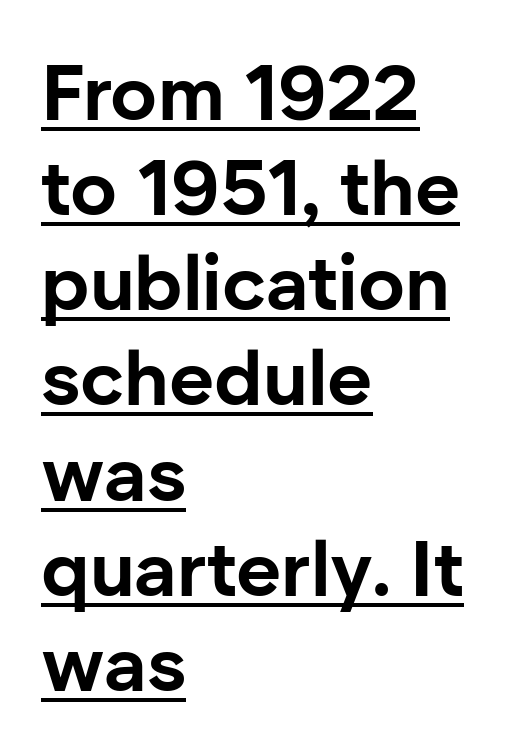
Q: Is the text bold? A: Yes.
Q: Is the text italic (slanted)? A: No, it is upright.
Q: Is the typeface a serif or a sans-serif typeface? A: Sans-serif.
Q: Is the text underlined? A: Yes.
Q: How is the paragraph aligned? A: Left-aligned.
Q: Is the spacing between letters normal or unusually wide? A: Normal.
Q: Width (condensed, normal, or wide)? A: Normal.
Q: Stroke contrast? A: Low.
Q: x-height? A: Medium.
Q: Monospaced? A: No.
